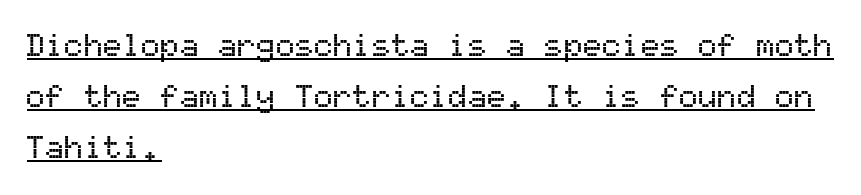
Q: Is the text italic (slanted)? A: No, it is upright.
Q: Is the typeface a serif or a sans-serif typeface? A: Sans-serif.
Q: Is the text underlined? A: Yes.
Q: How is the paragraph aligned? A: Left-aligned.
Q: Is the spacing between letters normal or unusually wide? A: Normal.
Q: Is the spacing between lines tight, normal or loose? A: Normal.
Q: Width (condensed, normal, or wide)? A: Normal.
Q: Stroke contrast? A: Medium.
Q: x-height? A: Medium.
Q: Monospaced? A: Yes.
